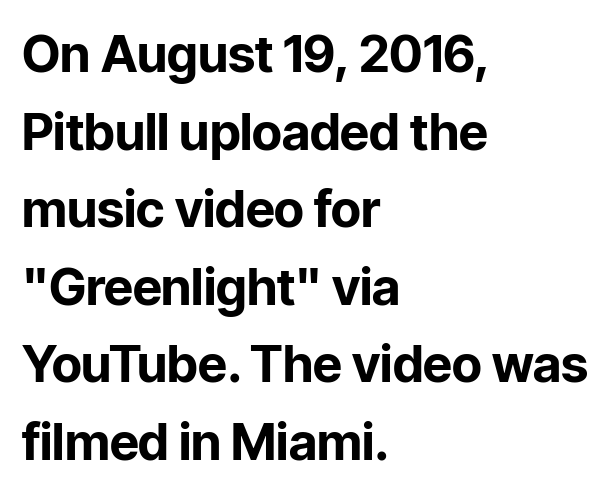
Descender tails drop into unmarked territory. Short note: letters normally spaced. Left-aligned paragraph, ragged on the right. Heavy, bold letterforms. The specimen reads as upright at a glance. Quick note: interline space is typical.
